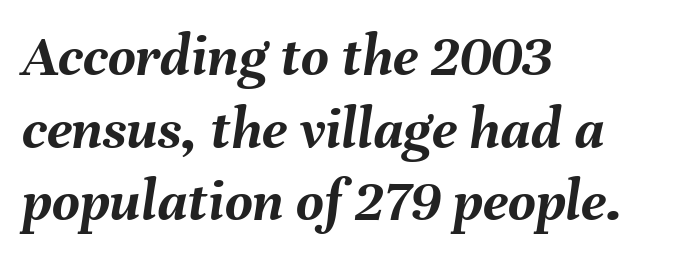
These lines keep a tight, regular rhythm from letter to letter. The text carries the slant typical of an italic or oblique font. Casual observation: everything's shoved over to the left. Is this a fixed-width face? No — the glyphs have proportional, varying widths. Strokes here are thick enough to call this a true bold. Each row of text sits above clean, open space.
